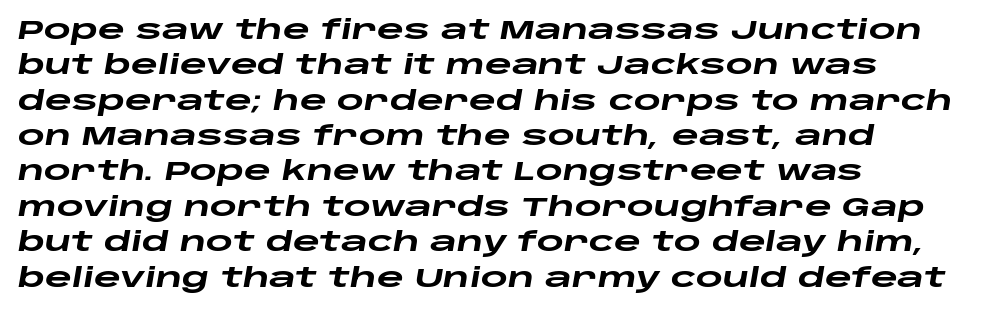
Underline: absent. When letters slant like this, we call the style italic. Is the letter spacing exaggerated? No — it looks like the ordinary default. Plenty of ink on the page — the face is bold. A typesetter would call this leading conventional body-copy spacing.
